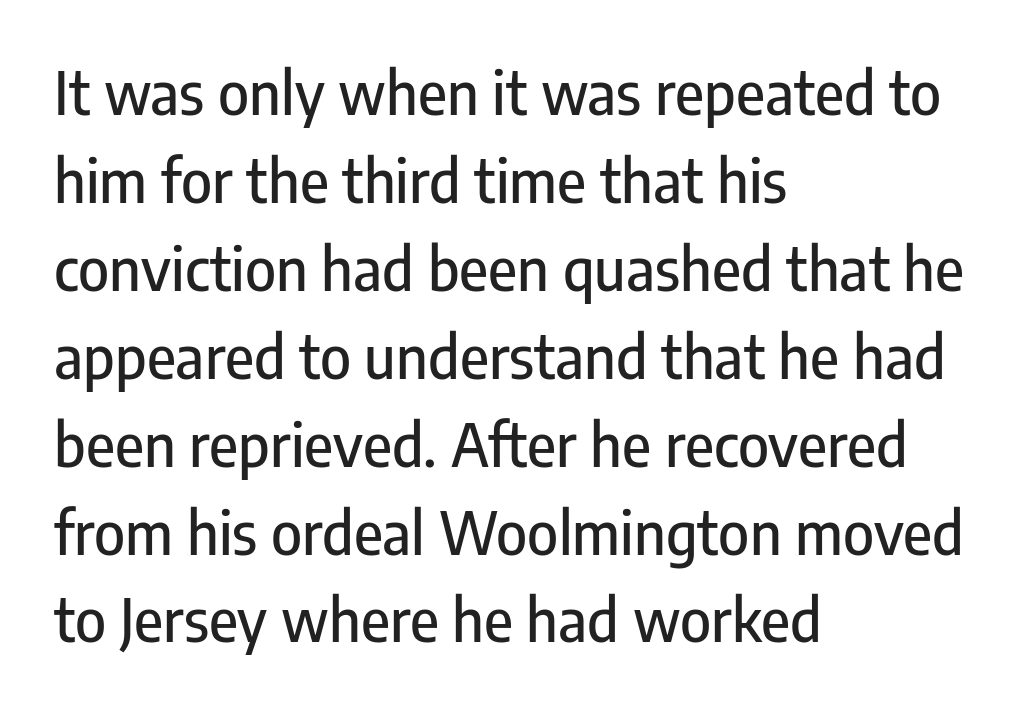
Every character sits straight up, as roman type does. The baseline area is clear. Whoever set this chose a conventional vertical rhythm. Layout note: lines flush left. Proportional: the letters do not fall into vertical columns.
